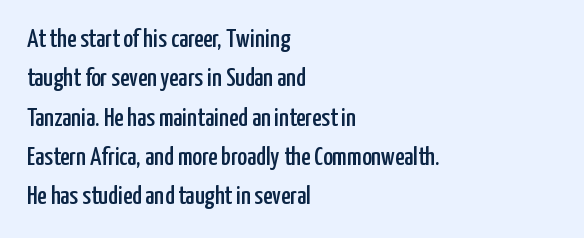
The image shows 26 px text type, upright; set left-aligned, normal line spacing (1.51x), normal letter spacing, not underlined.
